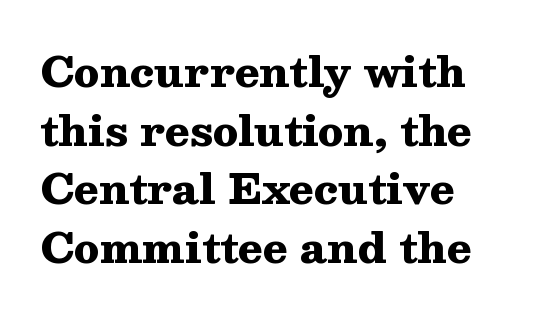
Do the characters align in a grid? No, the font is proportional. Heft: maximum for text — a bold. Quick note: interline space is typical. Every stem runs plumb, perpendicular to the baseline. Check where the strokes stop: tiny serifs finish them off. No extra tracking has been applied to these lines.
